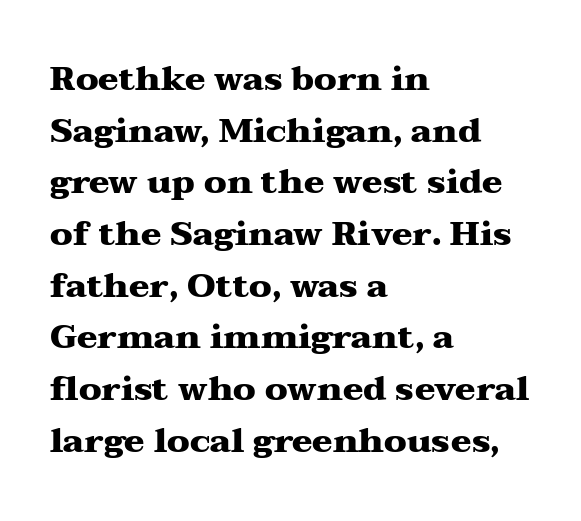
Type without underlining. The compositor pushed each line to the left boundary. Weight: bold. Caption: standard tracking, unaltered.
